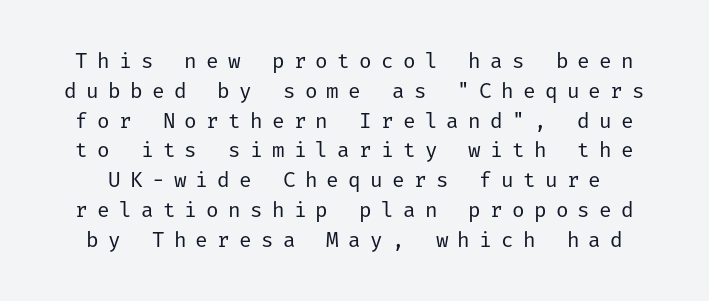
{"italic": "no", "bold": "no", "underline": "no", "line_spacing": "normal", "line_spacing_ratio": 1.42, "letter_spacing": "wide", "letter_spacing_em": 0.44, "glyph_px": 21}
